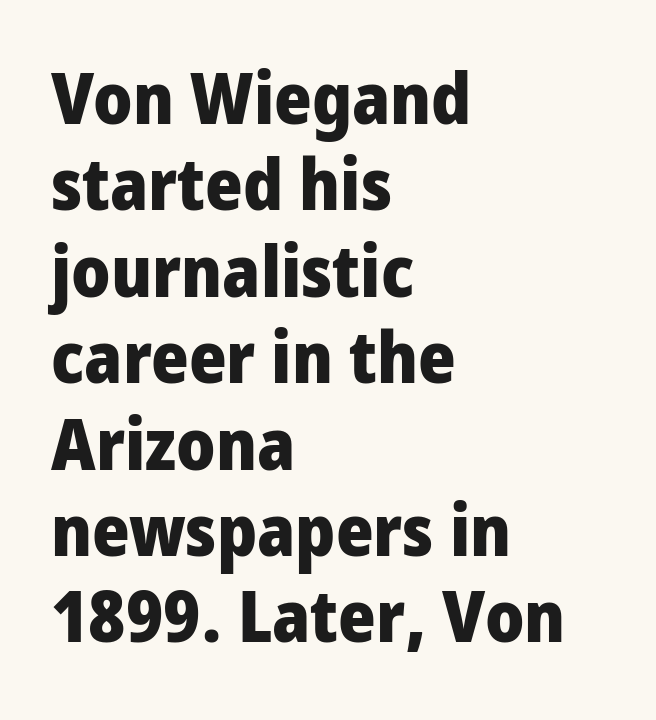
Posture: upright roman. The face used here is proportionally spaced, like ordinary book or web type. Regarding serifs, this sample does without them. Typeset ragged right — the left edge is the straight one. Honestly, the letter spacing is just normal — you wouldn't notice it. Heft: maximum for text — a bold.
